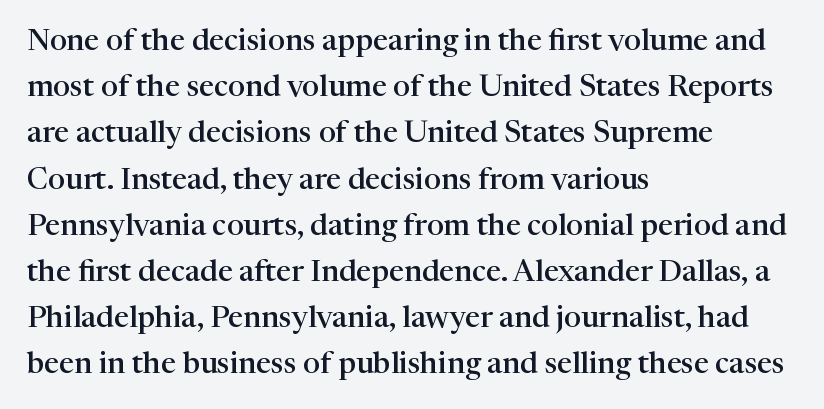
Q: Is the text bold? A: Semi-bold.
Q: Is the text italic (slanted)? A: No, it is upright.
Q: Is the typeface a serif or a sans-serif typeface? A: Serif.
Q: Is the text underlined? A: No.
Q: How is the paragraph aligned? A: Left-aligned.
Q: Is the spacing between letters normal or unusually wide? A: Normal.
Q: Is the spacing between lines tight, normal or loose? A: Normal.
Q: Width (condensed, normal, or wide)? A: Normal.
Q: Stroke contrast? A: High.
Q: x-height? A: Medium.
Q: Monospaced? A: No.
